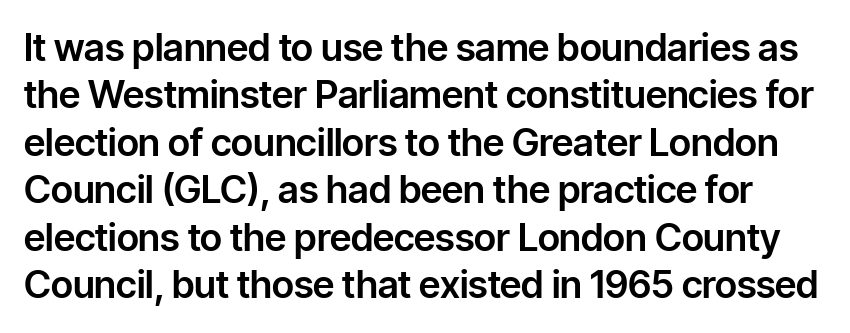
Q: Is the text italic (slanted)? A: No, it is upright.
Q: Is the typeface a serif or a sans-serif typeface? A: Sans-serif.
Q: Is the text underlined? A: No.
Q: Is the spacing between letters normal or unusually wide? A: Normal.
Q: Is the spacing between lines tight, normal or loose? A: Normal.
Q: Width (condensed, normal, or wide)? A: Normal.
Q: Stroke contrast? A: Low.
Q: x-height? A: Medium.
Q: Monospaced? A: No.
